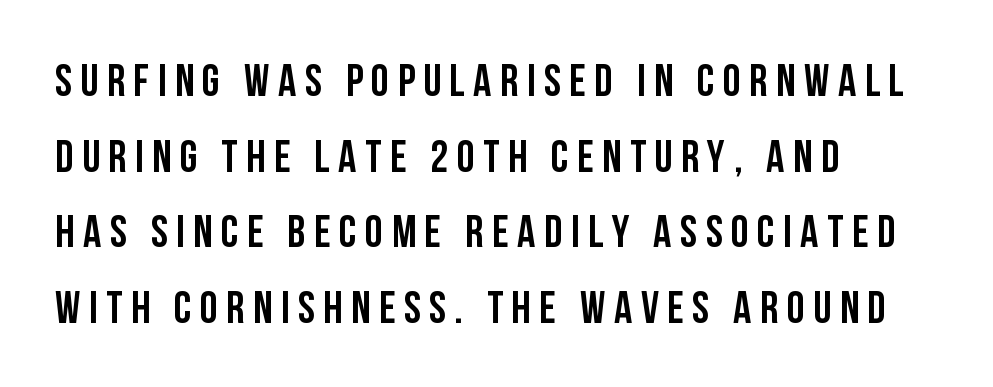
The image shows 45 px condensed sans-serif type, upright; set left-aligned, normal line spacing (1.68x), not underlined; low stroke contrast and a large x-height.
